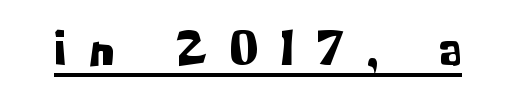
Somebody hit Ctrl+U on this one — the words are underlined. Each letter keeps its own natural width here, so spacing adapts to shape. When letters stand straight like this, we call the style roman or upright. The font family rendered here belongs to the sans-serif group. The tracking jumps out immediately: characters are airy and widely separated.
